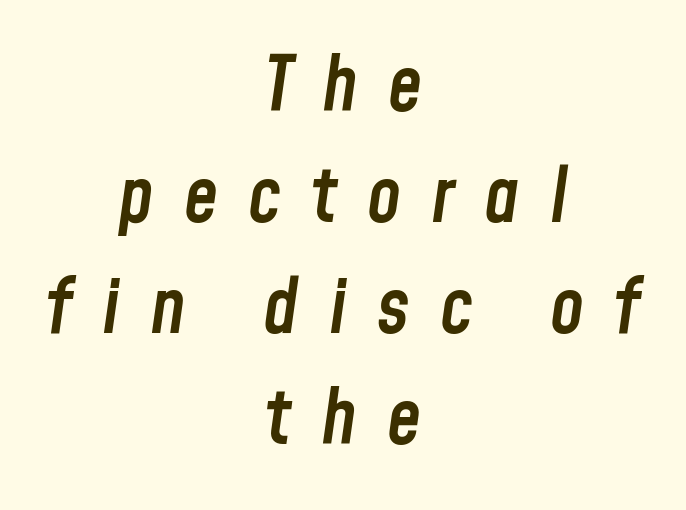
Q: Is the text bold? A: Semi-bold.
Q: Is the text italic (slanted)? A: Yes, it leans right by about 8 degrees.
Q: Is the text underlined? A: No.
Q: How is the paragraph aligned? A: Centered.
Q: Is the spacing between letters normal or unusually wide? A: Unusually wide.
Q: Is the spacing between lines tight, normal or loose? A: Normal.
Q: Width (condensed, normal, or wide)? A: Condensed.
Q: Stroke contrast? A: Low.
Q: x-height? A: Medium.
Q: Monospaced? A: No.
